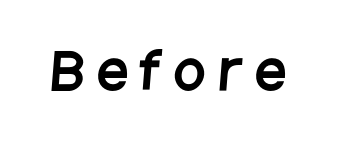
The letters are spread apart with noticeably loose tracking. Any mark beneath the type? The region is blank. This sample has the flowing, uneven cadence of proportional lettering. The letters carry no serifs — their stems end cleanly without finishing strokes.
